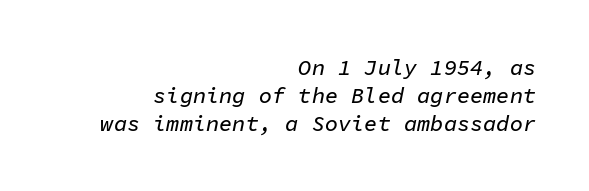
{"italic": "yes", "lean": "right", "slant_degrees": 11, "underline": "no", "align": "right", "line_spacing": "normal", "line_spacing_ratio": 1.28, "letter_spacing": "normal", "letter_spacing_em": 0.0, "glyph_px": 22}
